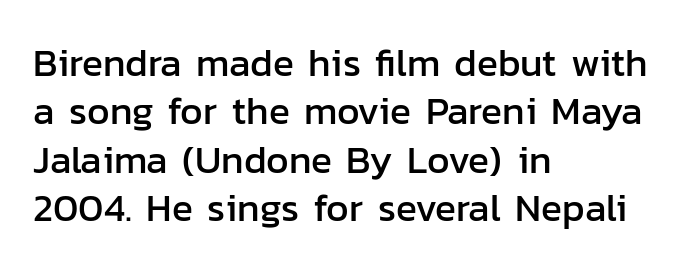
Looks like regular typesetting: each glyph gets only the width it needs. These lines stack with their left ends in a neat column. The letters carry no serifs — their stems end cleanly without finishing strokes. Every character sits straight up, as roman type does. Short note: letters normally spaced.
